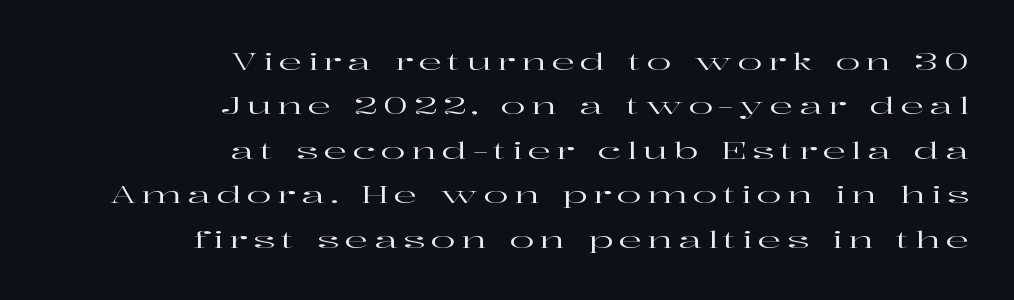
{"italic": "no", "underline": "no", "align": "right", "line_spacing": "loose", "line_spacing_ratio": 1.93, "letter_spacing": "wide", "letter_spacing_em": 0.24, "glyph_px": 23}
